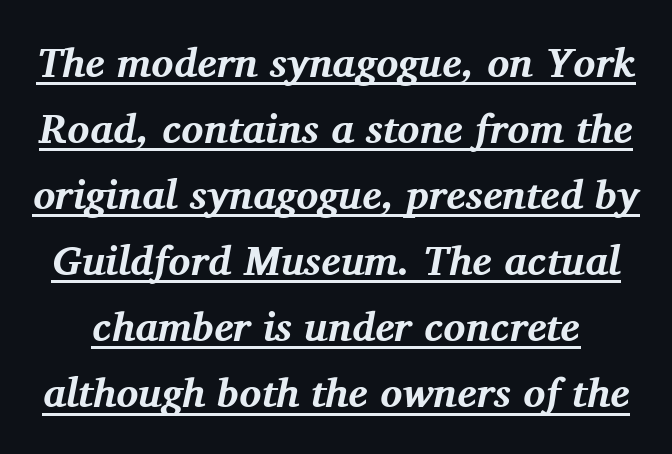
Q: Is the text bold? A: Yes.
Q: Is the text italic (slanted)? A: Yes, it leans right by about 11 degrees.
Q: Is the typeface a serif or a sans-serif typeface? A: Serif.
Q: Is the text underlined? A: Yes.
Q: Is the spacing between letters normal or unusually wide? A: Normal.
Q: Is the spacing between lines tight, normal or loose? A: Normal.
Q: Width (condensed, normal, or wide)? A: Normal.
Q: Stroke contrast? A: Medium.
Q: x-height? A: Medium.
Q: Monospaced? A: No.
